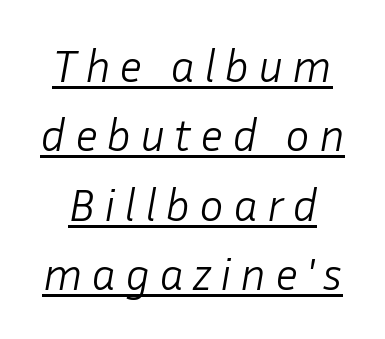
Regular leading. Notice how a bar underscores the lettering throughout. This sample has the flowing, uneven cadence of proportional lettering. Caption: face not bold, strokes unweighted. Observe the lean: these are italic letterforms.
